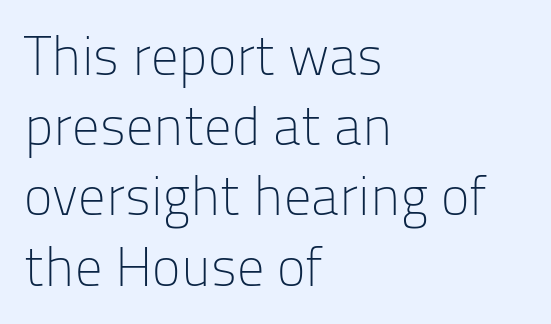
In CSS terms this would be text-align: left. No extra tracking has been applied to these lines. The space between consecutive lines is moderate. Every stem runs plumb, perpendicular to the baseline.
